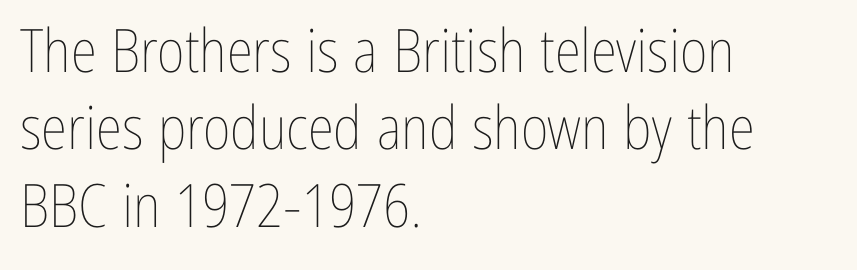
The passage shown stacks its lines at a standard gap. Bold? No — there's no thickening of the strokes. Tracking here is standard; glyphs follow each other at the usual distance. The baseline area is clear.
